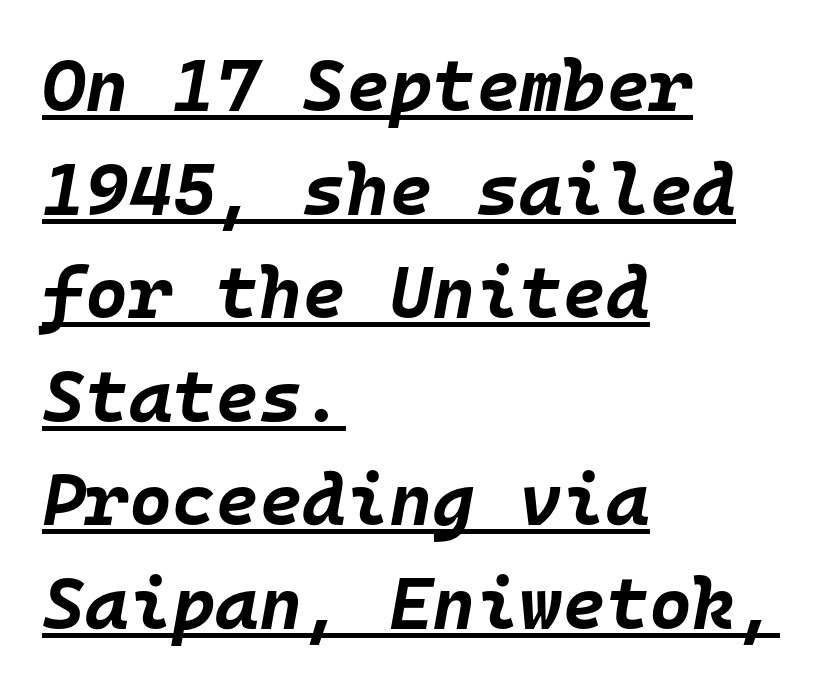
{"italic": "yes", "lean": "right", "slant_degrees": 10, "bold": "yes", "weight": "bold", "width": "normal", "stroke_contrast": "low", "x_height": "large", "monospaced": "yes", "underline": "yes", "align": "left", "line_spacing": "normal", "line_spacing_ratio": 1.4, "letter_spacing": "normal", "letter_spacing_em": 0.0, "glyph_px": 74}
